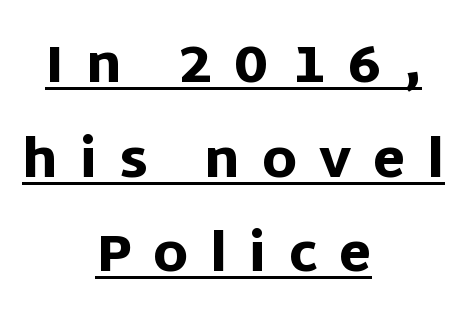
Leftover space on each line is divided equally before and after the words. Glance below the letters and you will spot a drawn line. Here the designer chose a conventional face with non-uniform glyph widths. You can tell from the bare stems that sans-serif type was used. Posture: vertical. Its strokes are broad and dark, the hallmark of bold type.
